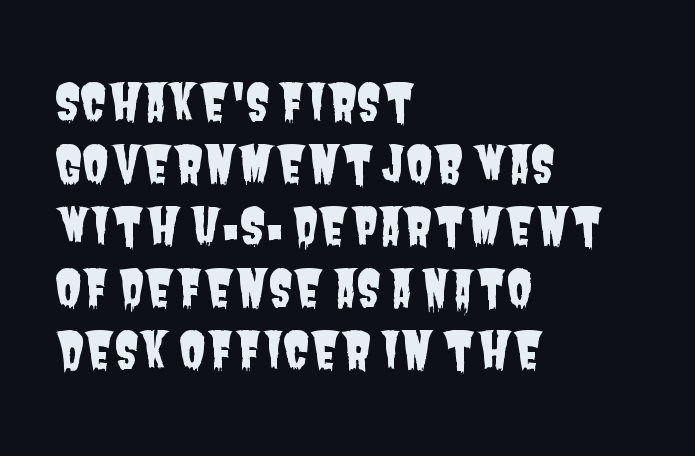
Reading down the block, your eye returns to a fixed left position each line. Serif or sans? Sans — the stroke terminals are bare. A typesetter would call this zero additional tracking. Words float on clear page, feet unadorned. Note the varied advance widths — an 'i' is clearly narrower than an 'm'.
